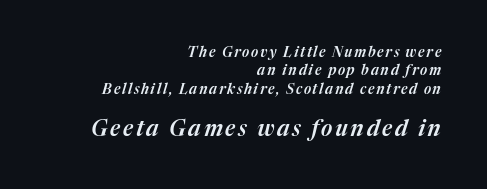
The lines sit at an ordinary, default distance from one another. The composition opens small and finishes big. These lines stack with their right ends in a neat column. Underline: absent. Characters are canted at an angle relative to the baseline's perpendicular.
